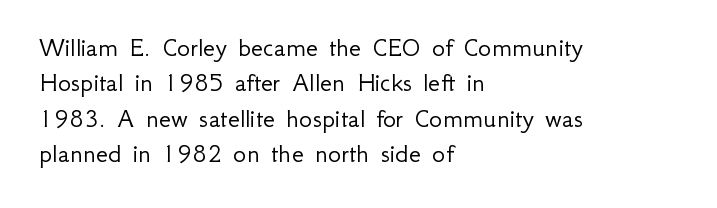
The image shows 28 px light sans-serif type, upright; set left-aligned, normal line spacing (1.26x), normal letter spacing, not underlined; low stroke contrast and a small x-height.
